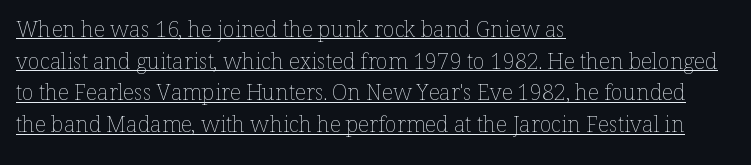
{"italic": "no", "bold": "no", "underline": "yes", "align": "left", "line_spacing": "normal", "line_spacing_ratio": 1.44, "letter_spacing": "normal", "letter_spacing_em": 0.0, "glyph_px": 22}
